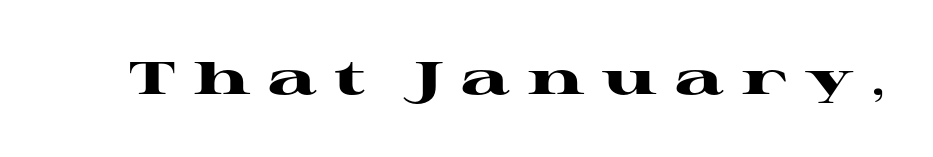
Q: Is the text bold? A: Yes.
Q: Is the text italic (slanted)? A: No, it is upright.
Q: Is the typeface a serif or a sans-serif typeface? A: Serif.
Q: Is the text underlined? A: No.
Q: Is the spacing between letters normal or unusually wide? A: Unusually wide.
Q: Width (condensed, normal, or wide)? A: Wide.
Q: Stroke contrast? A: High.
Q: x-height? A: Medium.
Q: Monospaced? A: No.
